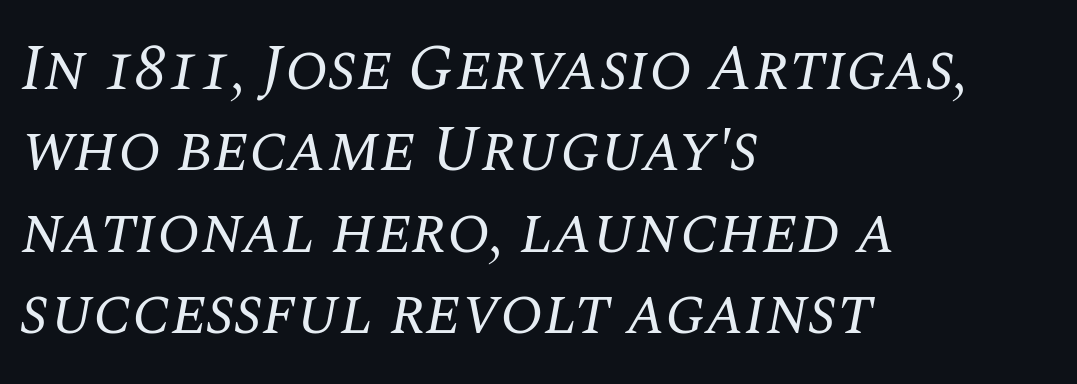
{"serif": "yes", "italic": "yes", "lean": "right", "slant_degrees": 10, "bold": "no", "weight": "regular", "width": "normal", "stroke_contrast": "medium", "x_height": "large", "monospaced": "no", "underline": "no", "align": "left", "line_spacing": "normal", "line_spacing_ratio": 1.27, "letter_spacing": "normal", "letter_spacing_em": 0.0, "glyph_px": 64}
